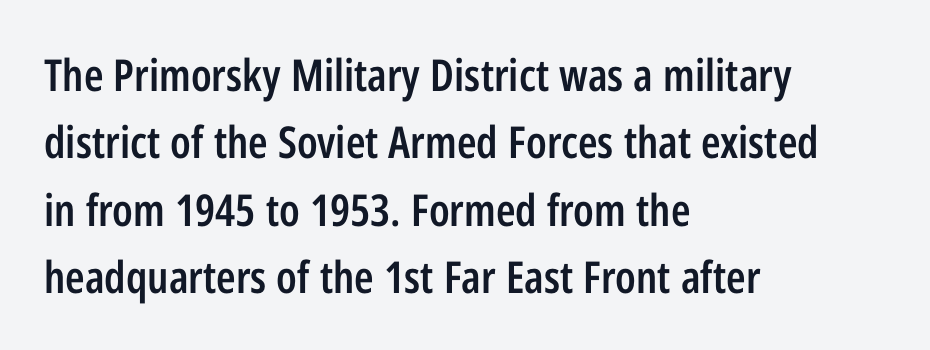
The image shows 44 px semibold, condensed sans-serif type, upright; set left-aligned, normal line spacing (1.53x), normal letter spacing, not underlined; low stroke contrast and a medium x-height.
